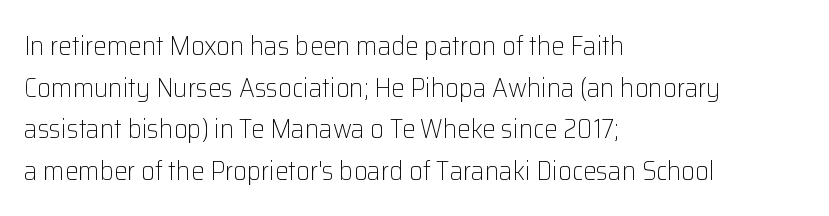
{"italic": "no", "bold": "no", "underline": "no", "align": "left", "line_spacing": "normal", "line_spacing_ratio": 1.54, "letter_spacing": "normal", "letter_spacing_em": 0.0, "glyph_px": 27}
